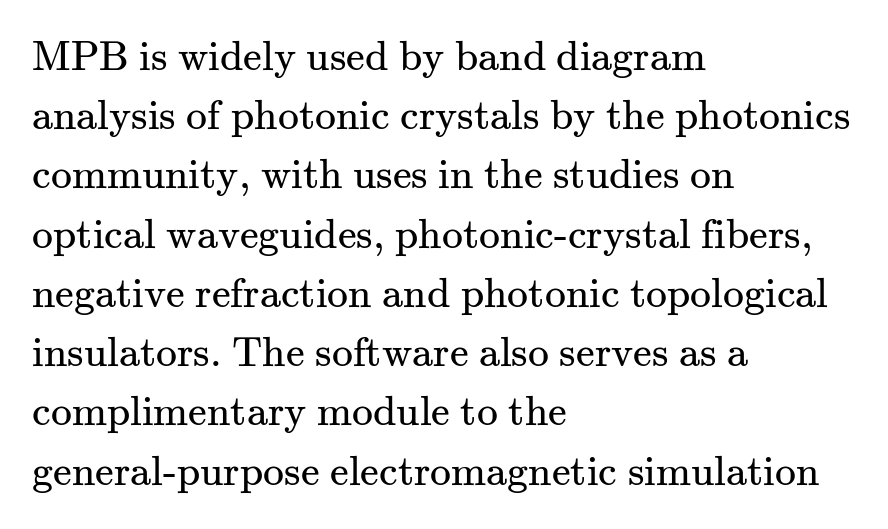
Q: Is the text bold? A: No.
Q: Is the text italic (slanted)? A: No, it is upright.
Q: Is the typeface a serif or a sans-serif typeface? A: Serif.
Q: Is the text underlined? A: No.
Q: How is the paragraph aligned? A: Left-aligned.
Q: Is the spacing between letters normal or unusually wide? A: Normal.
Q: Is the spacing between lines tight, normal or loose? A: Normal.
Q: Width (condensed, normal, or wide)? A: Normal.
Q: Stroke contrast? A: Medium.
Q: x-height? A: Small.
Q: Monospaced? A: No.
